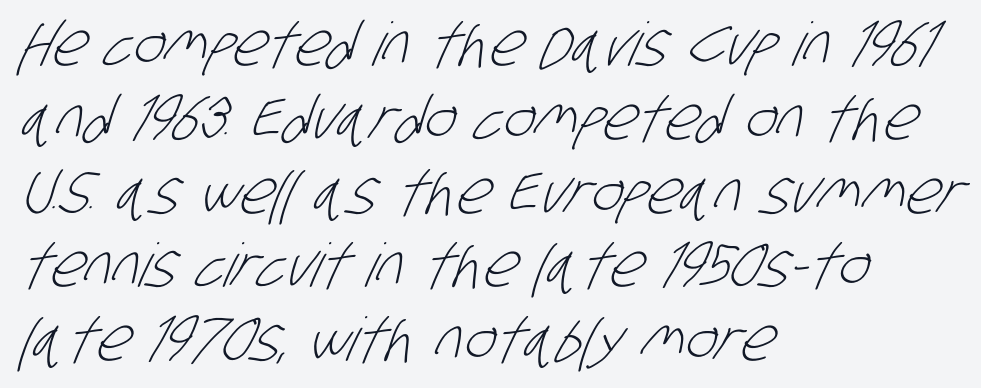
{"serif": "no", "bold": "no", "weight": "light", "width": "condensed", "stroke_contrast": "low", "x_height": "large", "monospaced": "no", "underline": "no", "align": "left", "line_spacing_ratio": 1.23, "letter_spacing": "normal", "letter_spacing_em": 0.0, "glyph_px": 60}
